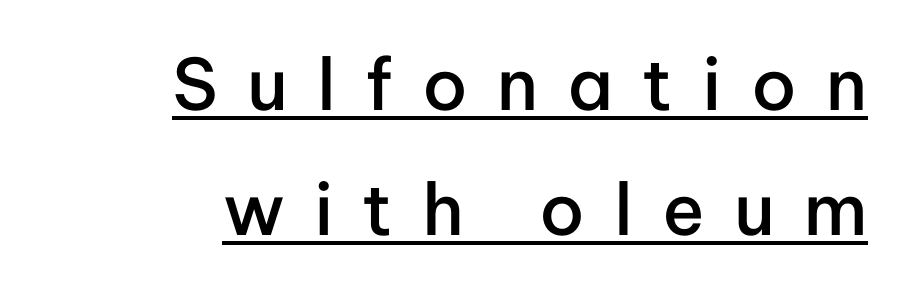
Examine the stroke ends and you'll find no serifs. Notice the strokes are somewhat thickened but not fully heavy: this is a semibold. Each letter keeps its own natural width here, so spacing adapts to shape. The horizontal fit of the characters is loose and conspicuously gappy. Caption: multi-line text, flush right, ragged left.
